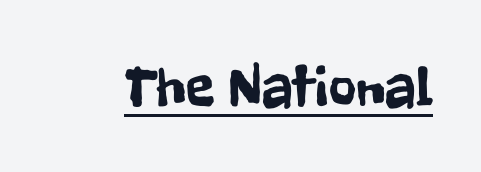
Look at the bottom of the vertical strokes: they stop flat, with no serifs. These lines are rendered in a variable-pitch font. A roman cut, with each character standing at attention. Check the space under the baseline: a stroke is drawn there. The tracking reads as untouched default to a designer's eye.
